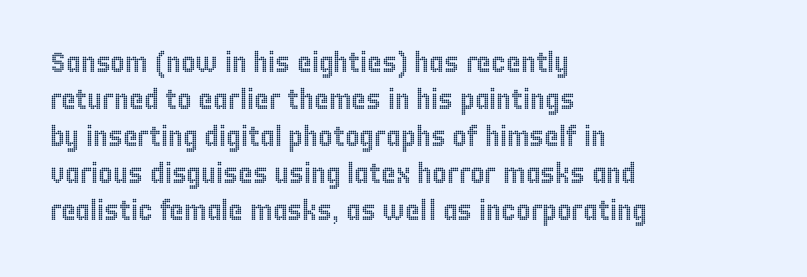
The image shows 28 px condensed type, upright; set left-aligned, normal line spacing (1.32x), normal letter spacing, not underlined; a large x-height.
